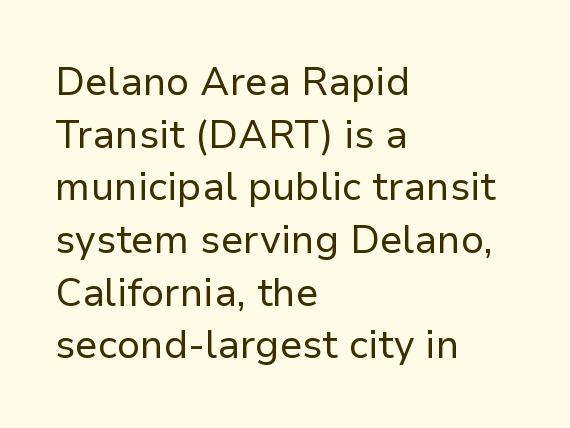
Q: Is the text bold? A: No.
Q: Is the text italic (slanted)? A: No, it is upright.
Q: Is the typeface a serif or a sans-serif typeface? A: Sans-serif.
Q: Is the text underlined? A: No.
Q: How is the paragraph aligned? A: Left-aligned.
Q: Is the spacing between letters normal or unusually wide? A: Normal.
Q: Is the spacing between lines tight, normal or loose? A: Normal.
Q: Width (condensed, normal, or wide)? A: Normal.
Q: Stroke contrast? A: Low.
Q: x-height? A: Medium.
Q: Monospaced? A: No.
